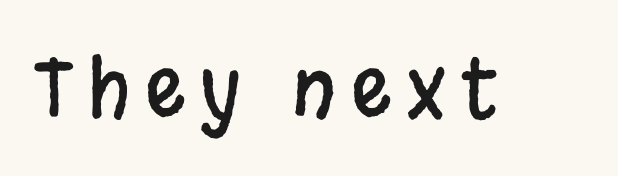
{"serif": "no", "italic": "no", "width": "condensed", "stroke_contrast": "low", "x_height": "large", "monospaced": "no", "underline": "no", "glyph_px": 79}
